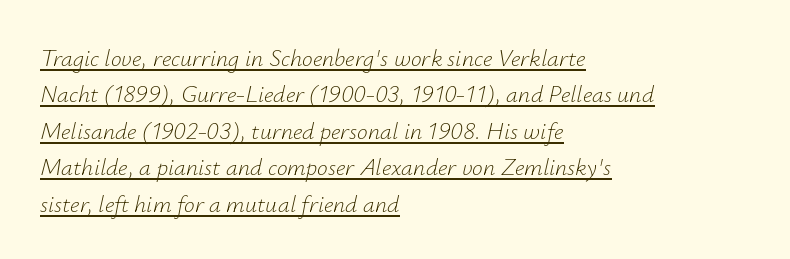
{"italic": "yes", "lean": "right", "slant_degrees": 12, "bold": "no", "underline": "yes", "align": "left", "line_spacing": "normal", "line_spacing_ratio": 1.52, "letter_spacing": "normal", "letter_spacing_em": 0.0, "glyph_px": 24}
